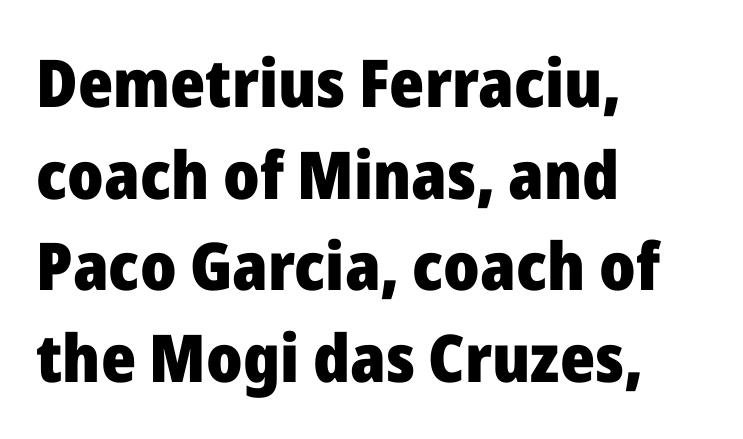
The characters display no serif detailing; their extremities are plain. Do the characters align in a grid? No, the font is proportional. Do the letters lean? They stand straight. The rendering anchors every line to the left-hand side.
